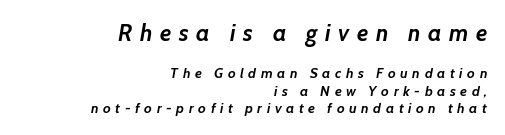
The image shows 23 px bold type, italic (leaning right); set right-aligned, line spacing 1.22x, unusually wide letter spacing (+0.33 em), not underlined; the first (top) block is 1.64x larger.
